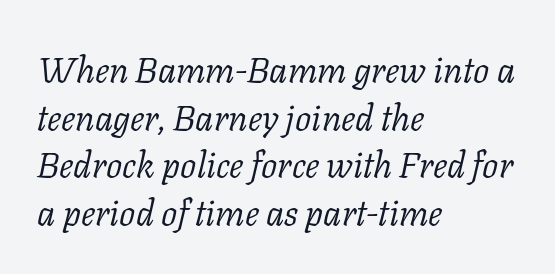
The letters carry serifs — small finishing strokes at the ends of their stems. Rule under the text: the space is simply empty. The whole block is typeset with a tilt. The line-height multiplier appears to be the usual default. Is the type heavy? It reads as light-to-regular instead. Nobody touched the tracking dial on this one.
